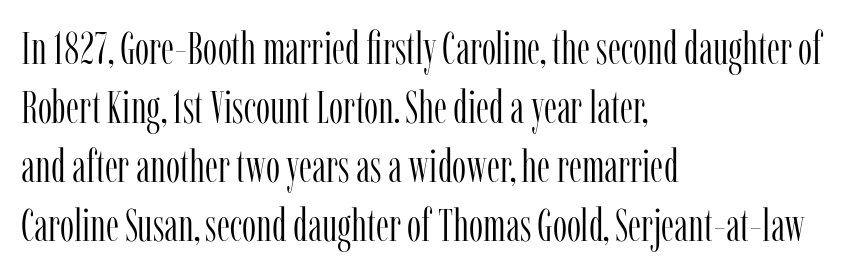
Heaviness? Minimal to ordinary, like unemphasized prose. Letterform terminals end in serifs throughout the passage. This is the regular roman posture of the typeface. Words float on clear page, feet unadorned. One glance says typical: line gaps are just what's usual.
